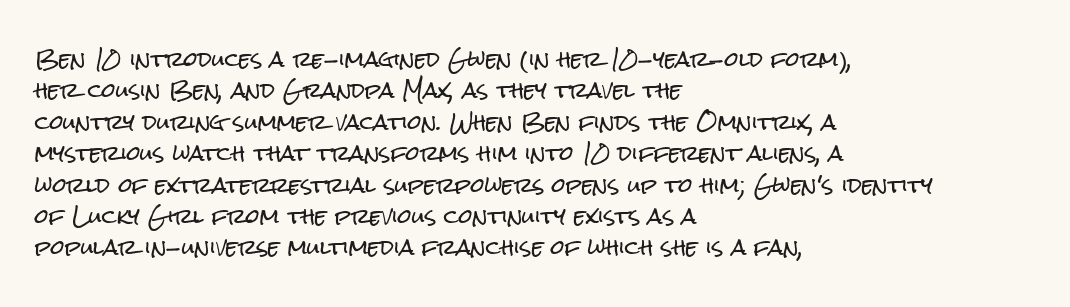
{"italic": "no", "underline": "no", "align": "left", "line_spacing": "normal", "line_spacing_ratio": 1.57, "letter_spacing": "normal", "letter_spacing_em": 0.0, "glyph_px": 20}
